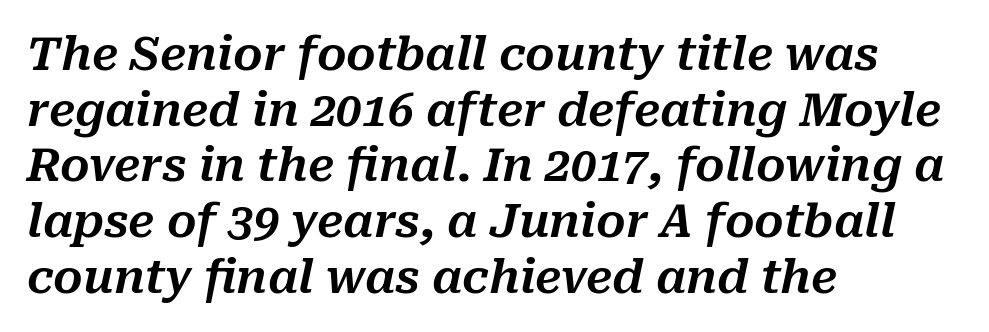
Q: Is the text italic (slanted)? A: Yes, it leans right by about 10 degrees.
Q: Is the text underlined? A: No.
Q: How is the paragraph aligned? A: Left-aligned.
Q: Is the spacing between letters normal or unusually wide? A: Normal.
Q: Width (condensed, normal, or wide)? A: Normal.
Q: Stroke contrast? A: Medium.
Q: x-height? A: Medium.
Q: Monospaced? A: No.
